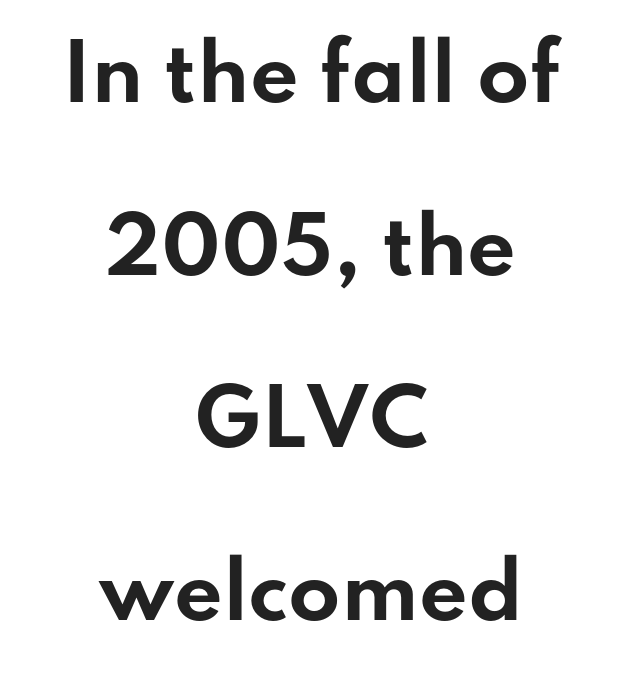
The face used here is proportionally spaced, like ordinary book or web type. One-word summary of the alignment: center. Look at the stroke-to-counter ratio: heavy, a bold. Rule under the text: the space is simply empty.
